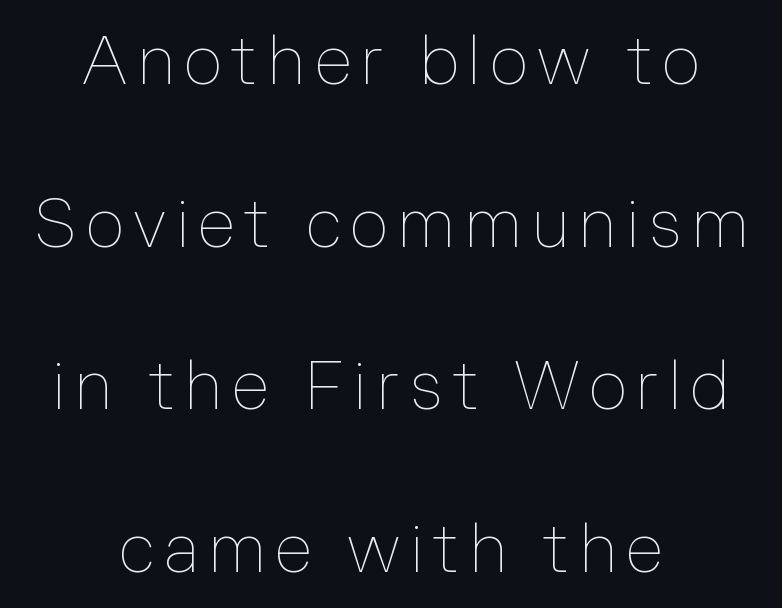
The image shows 68 px thin type, upright; set centered, loose line spacing (2.39x), not underlined; low stroke contrast and a medium x-height.
